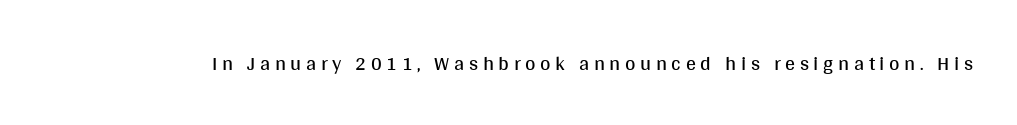
The image shows 20 px text type, upright; set unusually wide letter spacing (+0.23 em), not underlined.
